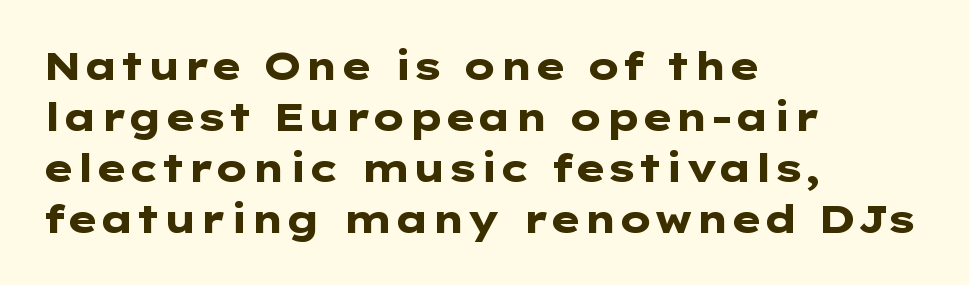
Q: Is the text bold? A: Yes.
Q: Is the text italic (slanted)? A: No, it is upright.
Q: Is the typeface a serif or a sans-serif typeface? A: Sans-serif.
Q: Is the text underlined? A: No.
Q: How is the paragraph aligned? A: Left-aligned.
Q: Is the spacing between letters normal or unusually wide? A: Normal.
Q: Is the spacing between lines tight, normal or loose? A: Normal.
Q: Width (condensed, normal, or wide)? A: Wide.
Q: Stroke contrast? A: Low.
Q: x-height? A: Medium.
